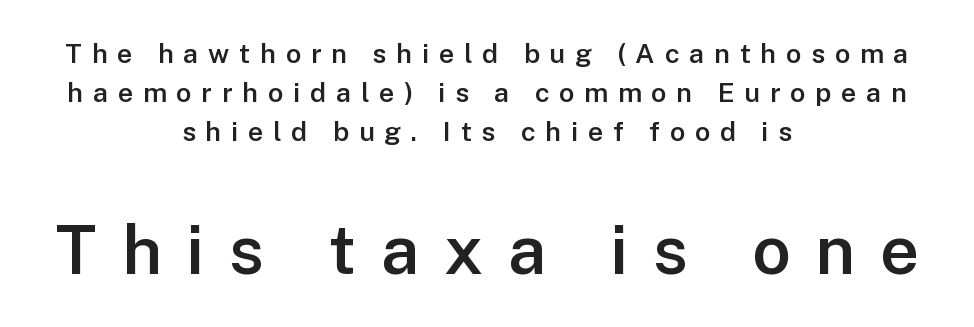
Q: Is the text bold? A: Semi-bold.
Q: Is the text italic (slanted)? A: No, it is upright.
Q: Is the typeface a serif or a sans-serif typeface? A: Sans-serif.
Q: Is the text underlined? A: No.
Q: How is the paragraph aligned? A: Centered.
Q: Is the spacing between letters normal or unusually wide? A: Unusually wide.
Q: Is the spacing between lines tight, normal or loose? A: Normal.
Q: Which block of text is set in a larger size, the first (top) or the second (bottom)? A: The second (bottom) one.
Q: Width (condensed, normal, or wide)? A: Normal.
Q: Stroke contrast? A: Low.
Q: x-height? A: Medium.
Q: Monospaced? A: No.
